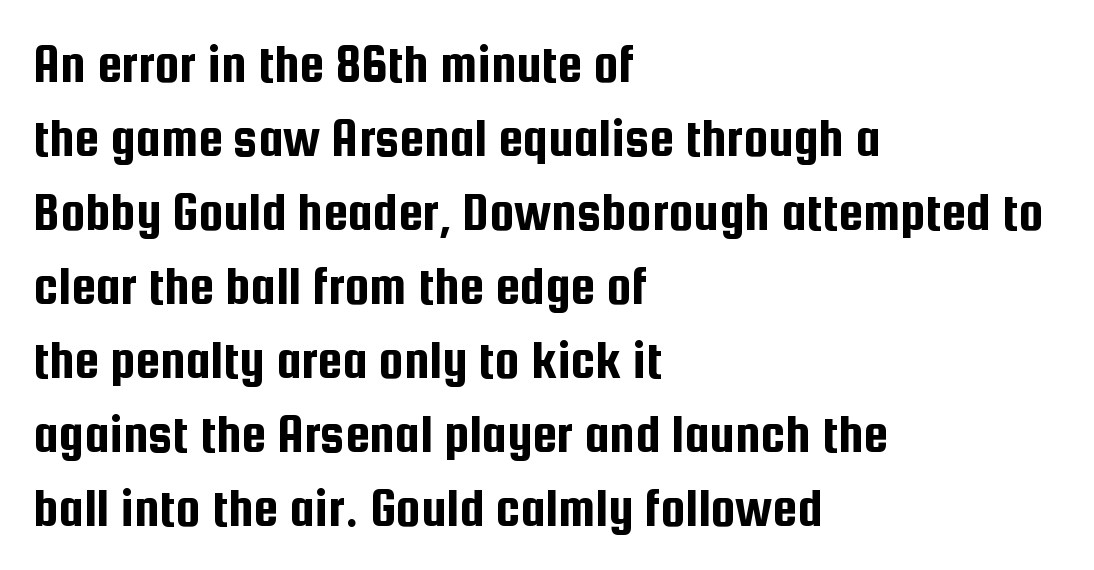
The passage shown is typeset with a sans-serif family. Tracking value appears to be zero — textbook default spacing. A student would call this left alignment; a typographer would say flush left, rag right. Every stem runs plumb, perpendicular to the baseline. What's the leading like? Ordinary, nothing unusual.
